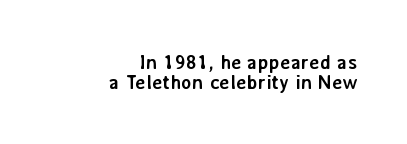
The image shows 20 px bold type, upright; set right-aligned, tight line spacing (0.99x), normal letter spacing, not underlined.
